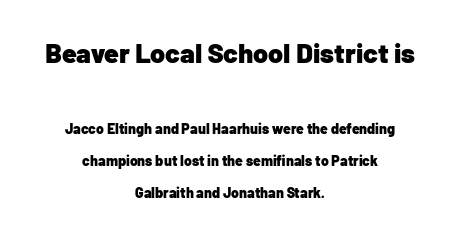
The image shows 27 px bold type, upright; set centered, loose line spacing (2.3x), normal letter spacing, not underlined; the first (top) block is 1.93x larger.
